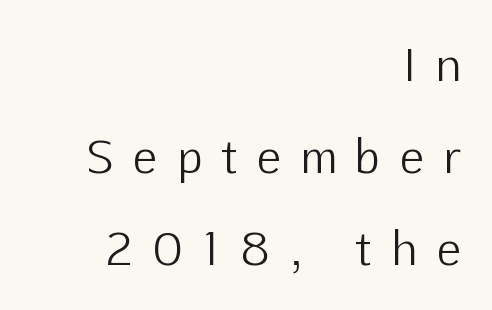
The image shows 45 px light sans-serif type, upright; set right-aligned, loose line spacing (2.04x), unusually wide letter spacing (+0.45 em), not underlined; low stroke contrast and a medium x-height.
